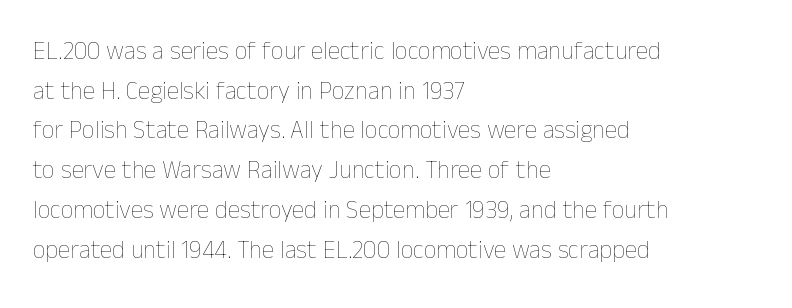
{"italic": "no", "bold": "no", "underline": "no", "align": "left", "line_spacing": "normal", "line_spacing_ratio": 1.59, "letter_spacing": "normal", "letter_spacing_em": 0.0, "glyph_px": 25}
